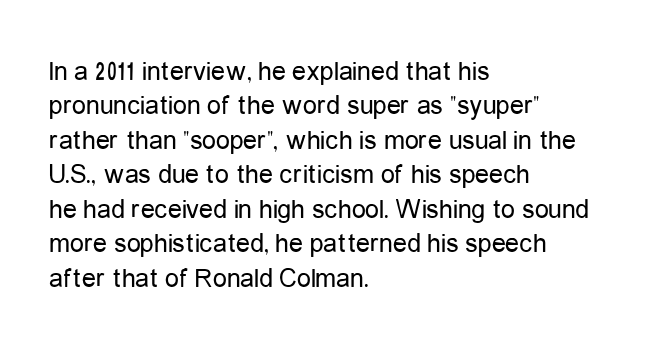
The image shows 28 px regular-weight, condensed sans-serif type, upright; set left-aligned, line spacing 1.23x, normal letter spacing, not underlined; low stroke contrast and a medium x-height.
